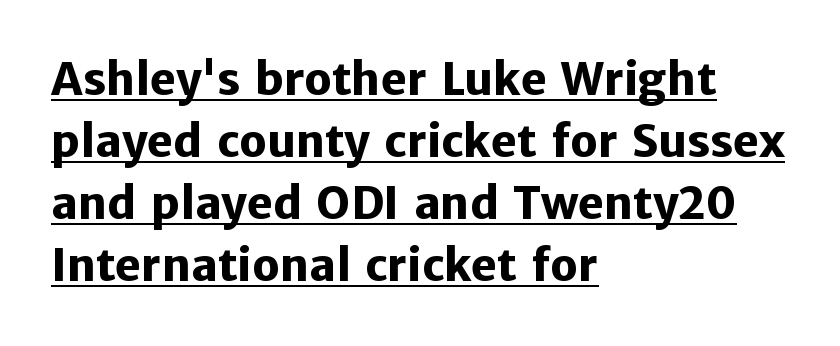
{"serif": "no", "italic": "no", "bold": "yes", "weight": "heavy", "width": "normal", "stroke_contrast": "low", "x_height": "medium", "monospaced": "no", "underline": "yes", "align": "left", "line_spacing": "normal", "line_spacing_ratio": 1.41, "letter_spacing": "normal", "letter_spacing_em": 0.0, "glyph_px": 44}
